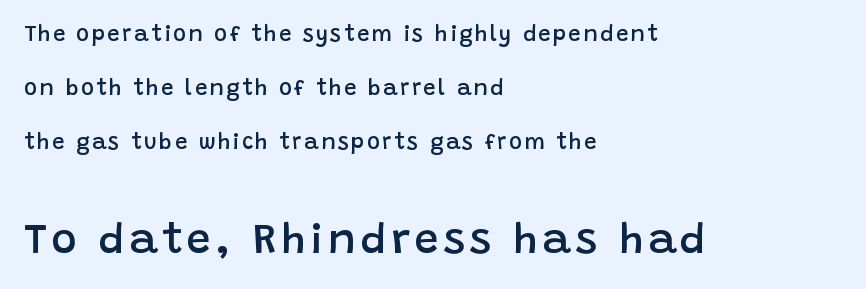
Q: Is the text bold? A: Semi-bold.
Q: Is the text italic (slanted)? A: No, it is upright.
Q: Is the typeface a serif or a sans-serif typeface? A: Sans-serif.
Q: Is the text underlined? A: No.
Q: How is the paragraph aligned? A: Left-aligned.
Q: Is the spacing between lines tight, normal or loose? A: Loose.
Q: Which block of text is set in a larger size, the first (top) or the second (bottom)? A: The second (bottom) one.
Q: Width (condensed, normal, or wide)? A: Normal.
Q: Stroke contrast? A: Low.
Q: x-height? A: Large.
Q: Monospaced? A: No.
